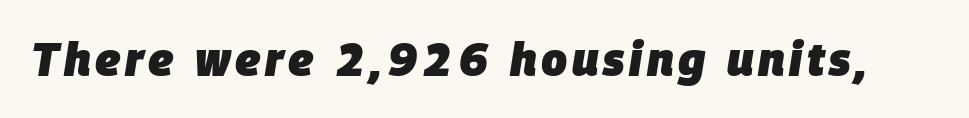
Spacing verdict: proportional, widths tailored to each character. Honestly, there is no underline to notice here at all. The glyphs have the mass of a bold cut. Every character sits at an angle, as italics do.
